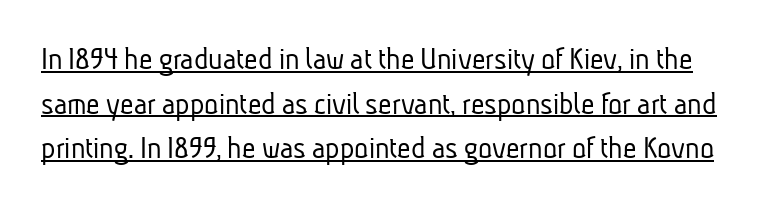
If you measured baseline to baseline, you'd find a middling distance. Does extra space separate the letters? No, they use regular spacing. On a weight scale, this lands at 450 or below. The designer went with a sans here, leaving each stem footless. Glance below the letters and you will spot a drawn line.
